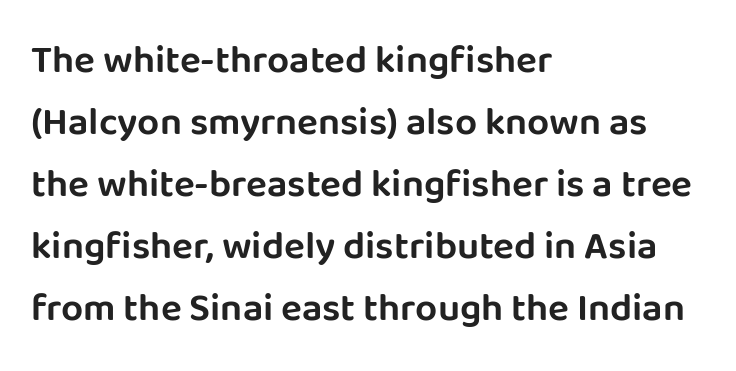
The image shows 39 px sans-serif type, upright; set left-aligned, normal line spacing (1.59x), normal letter spacing, not underlined; low stroke contrast and a large x-height.
